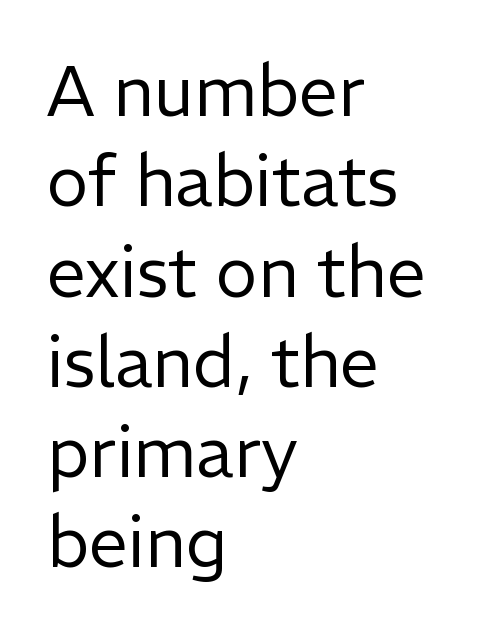
Q: Is the text bold? A: No.
Q: Is the text italic (slanted)? A: No, it is upright.
Q: Is the typeface a serif or a sans-serif typeface? A: Sans-serif.
Q: Is the text underlined? A: No.
Q: How is the paragraph aligned? A: Left-aligned.
Q: Is the spacing between letters normal or unusually wide? A: Normal.
Q: Is the spacing between lines tight, normal or loose? A: Normal.
Q: Width (condensed, normal, or wide)? A: Normal.
Q: Stroke contrast? A: Low.
Q: x-height? A: Medium.
Q: Monospaced? A: No.
